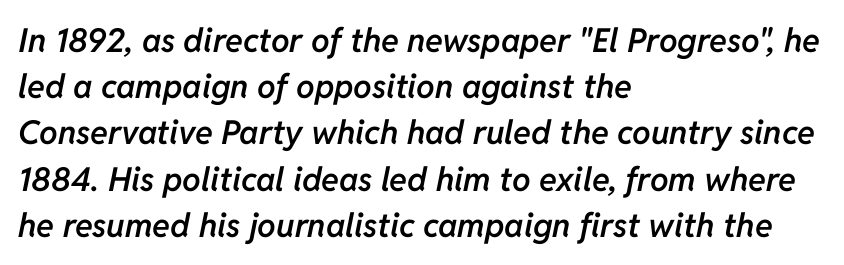
Tracking value appears to be zero — textbook default spacing. Notice how descenders clear the ascenders below comfortably — that's standard leading. Would a proofreader flag this as italicized? Yes. The area under the type is left untouched. The font is running at a semibold setting, under full bold.
